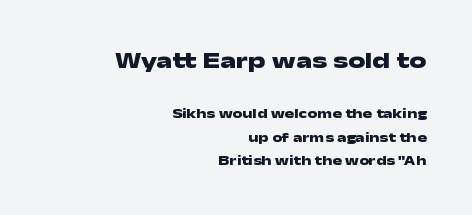
{"italic": "no", "bold": "yes", "underline": "no", "align": "right", "line_spacing": "normal", "line_spacing_ratio": 1.67, "letter_spacing": "normal", "letter_spacing_em": 0.0, "larger_block": "first", "size_ratio": 1.71, "glyph_px": 24}
